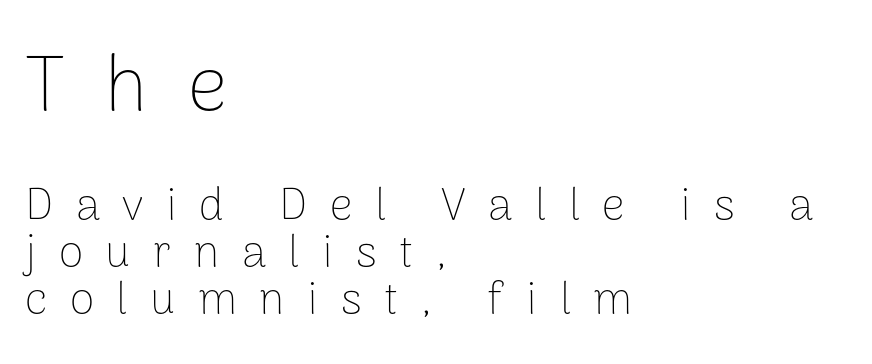
The image shows 79 px thin sans-serif type, upright; set left-aligned, tight line spacing (1.04x), unusually wide letter spacing (+0.5 em), not underlined; the first (top) block is 1.76x larger; low stroke contrast and a medium x-height.
